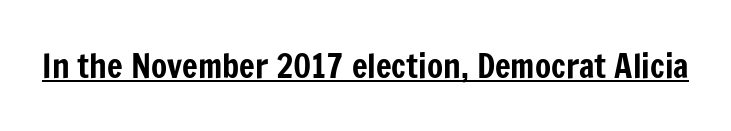
Q: Is the text italic (slanted)? A: No, it is upright.
Q: Is the typeface a serif or a sans-serif typeface? A: Sans-serif.
Q: Is the text underlined? A: Yes.
Q: Is the spacing between letters normal or unusually wide? A: Normal.
Q: Width (condensed, normal, or wide)? A: Condensed.
Q: Stroke contrast? A: Low.
Q: x-height? A: Medium.
Q: Monospaced? A: No.
